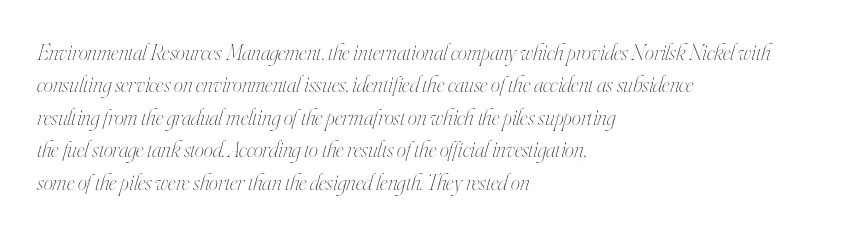
The image shows 23 px text type, italic (leaning right); set left-aligned, normal line spacing (1.41x), normal letter spacing, not underlined.
